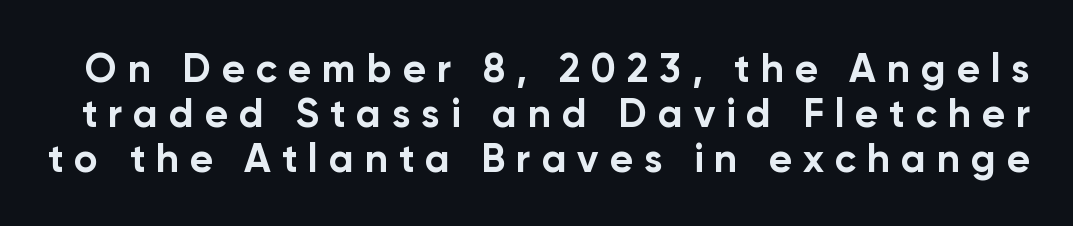
The image shows 40 px bold sans-serif type, upright; set tight line spacing (1.12x), unusually wide letter spacing (+0.27 em), not underlined; low stroke contrast and a medium x-height.
